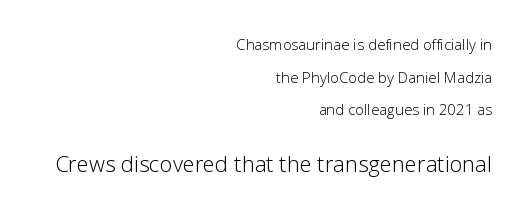
The paragraph has a hard right edge and a soft left edge. The block sitting lower on the canvas is the one with enlarged characters. The leading is generous, giving the passage an open texture. The space directly below the letters is spotless.
